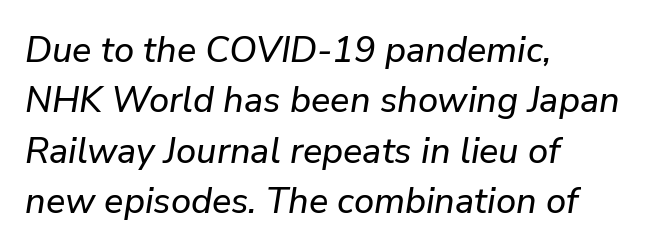
The passage shown has conventional tracking throughout. Looking at the ascenders, they clearly lean. The vertical gap from one line to the next is medium. The paragraph has a hard left edge and a soft right edge. The letters advance in unequal steps, a hallmark of proportional type. Glance below the letters and you will spot only blank space.
